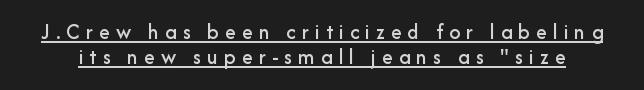
How would I describe the line gaps? Narrow and economical. Substantial extra tracking has been applied to these lines. Students, observe the line beneath the letters — that is underlining. These lines were composed using upright roman letters.
